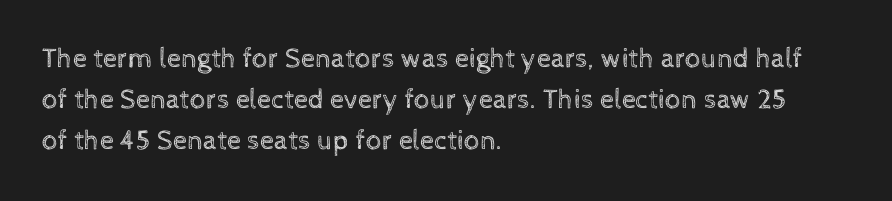
{"italic": "no", "bold": "no", "weight": "regular", "width": "normal", "x_height": "medium", "monospaced": "no", "underline": "no", "align": "left", "line_spacing": "normal", "line_spacing_ratio": 1.47, "letter_spacing": "normal", "letter_spacing_em": 0.0, "glyph_px": 28}
